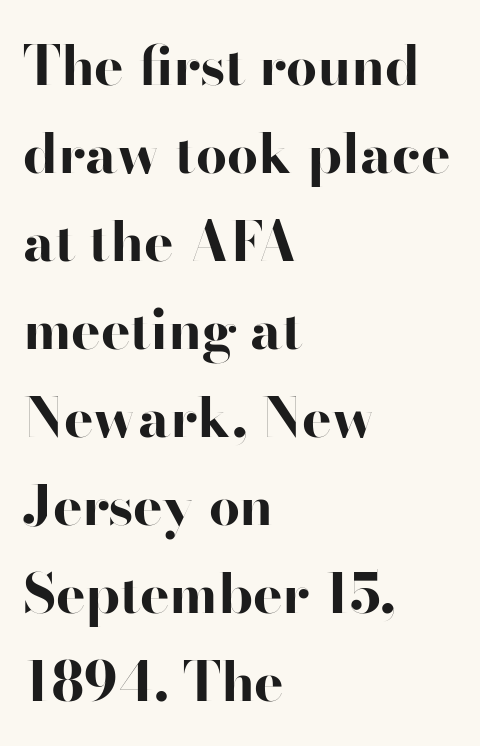
The image shows 55 px bold, wide sans-serif type, upright; set left-aligned, normal line spacing (1.6x), normal letter spacing, not underlined; high stroke contrast and a small x-height.
